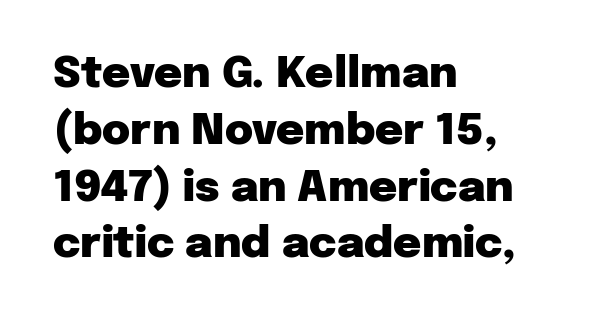
The image shows 43 px heavy sans-serif type, upright; set left-aligned, normal line spacing (1.32x), normal letter spacing, not underlined; low stroke contrast and a medium x-height.
